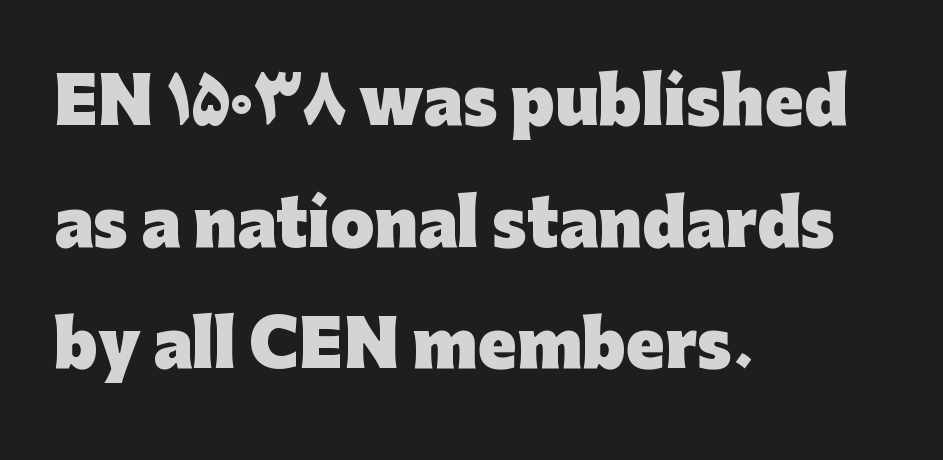
Line starts are locked; line ends wander. Its strokes are broad and dark, the hallmark of bold type. Leading is clearly above the norm, producing a sparse column. The strip under each line holds only bare page.
